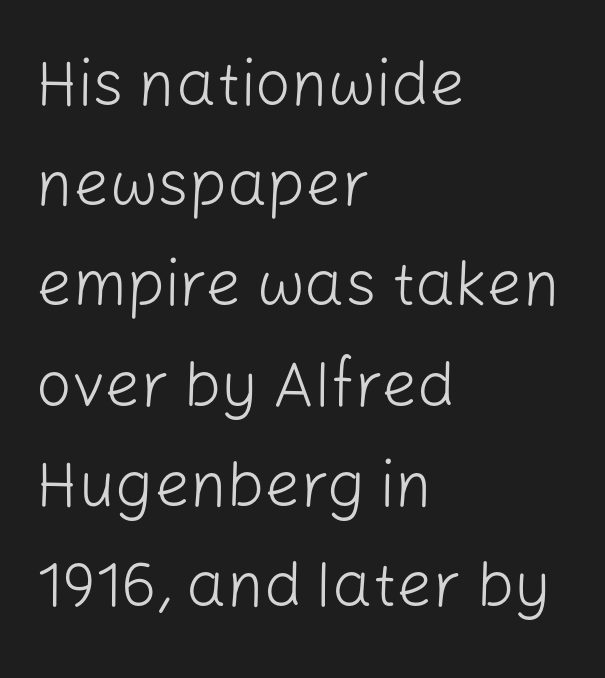
Short and long lines alike share a common starting point at left. Compared with a typical body face, this is equally light or lighter still. The text was rendered using a sans face with plain stroke endings. Vertically, the passage feels balanced, rows spaced as you'd expect. Each letter keeps its own natural width here, so spacing adapts to shape.
